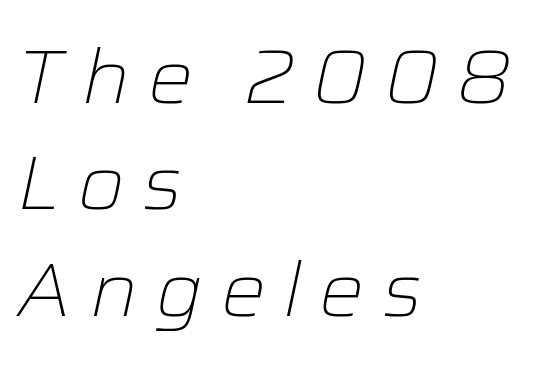
Q: Is the text bold? A: No.
Q: Is the text italic (slanted)? A: Yes, it leans right by about 12 degrees.
Q: Is the text underlined? A: No.
Q: How is the paragraph aligned? A: Left-aligned.
Q: Is the spacing between letters normal or unusually wide? A: Unusually wide.
Q: Is the spacing between lines tight, normal or loose? A: Normal.
Q: Width (condensed, normal, or wide)? A: Normal.
Q: Stroke contrast? A: Low.
Q: x-height? A: Medium.
Q: Monospaced? A: No.
